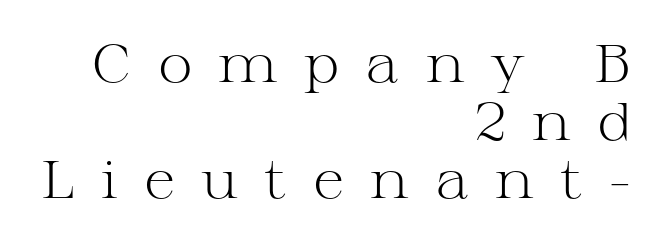
The image shows 53 px light, wide serif type, upright; set right-aligned, tight line spacing (1.09x), unusually wide letter spacing (+0.49 em), not underlined; medium stroke contrast and a medium x-height.
